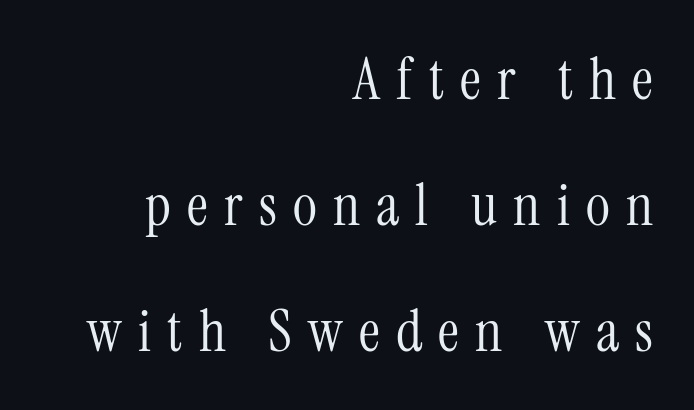
The image shows 58 px light, condensed serif type, upright; set right-aligned, loose line spacing (2.17x), unusually wide letter spacing (+0.28 em), not underlined; medium stroke contrast and a medium x-height.
